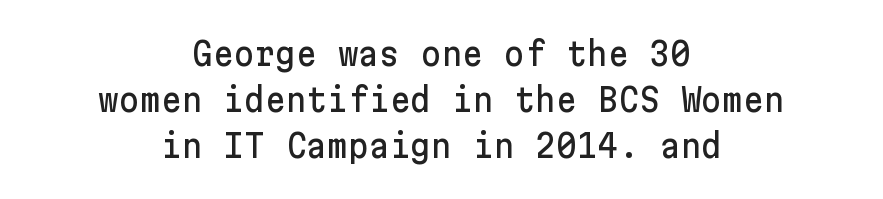
In terms of letterspacing, this is plain default setting. The foot of each line stays bare and open. Regarding leading, the lines here are spaced in the standard way. The typesetter chose a symmetrical, centered arrangement here. Each letter's strokes conclude bluntly, with no projecting serifs. These lines were composed using upright roman letters.
